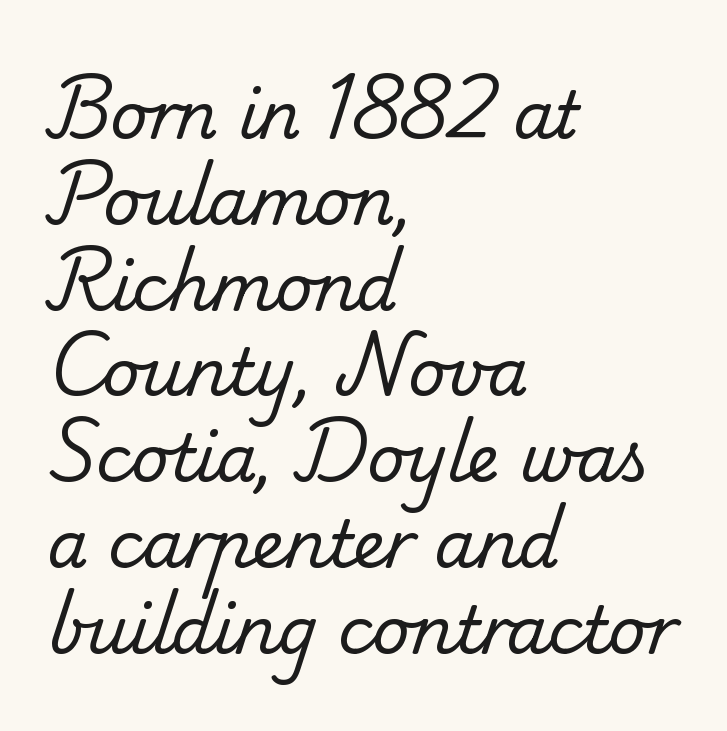
The image shows 65 px regular-weight serif type; set left-aligned, normal line spacing (1.32x), normal letter spacing, not underlined; low stroke contrast and a small x-height.
